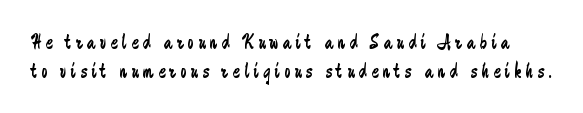
Q: Is the text bold? A: No.
Q: Is the text italic (slanted)? A: Yes.
Q: Is the text underlined? A: No.
Q: Is the spacing between letters normal or unusually wide? A: Unusually wide.
Q: Is the spacing between lines tight, normal or loose? A: Normal.
